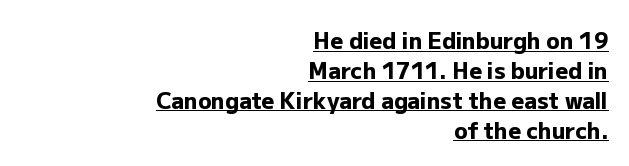
Q: Is the text bold? A: Yes.
Q: Is the text italic (slanted)? A: No, it is upright.
Q: Is the text underlined? A: Yes.
Q: How is the paragraph aligned? A: Right-aligned.
Q: Is the spacing between letters normal or unusually wide? A: Normal.
Q: Is the spacing between lines tight, normal or loose? A: Normal.
